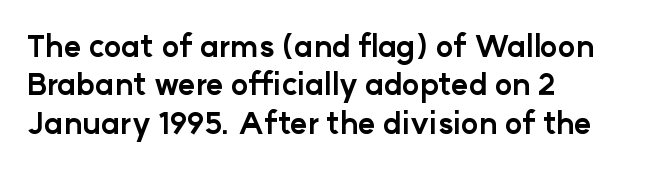
Successive baselines arrive at the customary interval. These lines keep a tight, regular rhythm from letter to letter. The foot of each line stays bare and open. Does the copy run flush right? No — it runs flush left. The glyphs have the mass of a bold cut.
